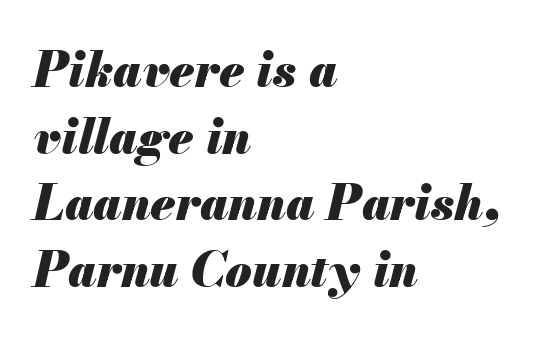
{"italic": "yes", "lean": "right", "slant_degrees": 13, "bold": "yes", "weight": "heavy", "width": "normal", "stroke_contrast": "medium", "x_height": "small", "monospaced": "no", "underline": "no", "align": "left", "line_spacing": "normal", "line_spacing_ratio": 1.39, "letter_spacing": "normal", "letter_spacing_em": 0.0, "glyph_px": 48}
